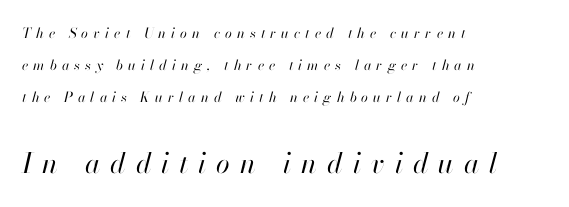
The image shows 28 px regular-weight type, italic (leaning right); set left-aligned, loose line spacing (2.3x), unusually wide letter spacing (+0.36 em), not underlined; the second (bottom) block is 2.0x larger; high stroke contrast and a small x-height.
